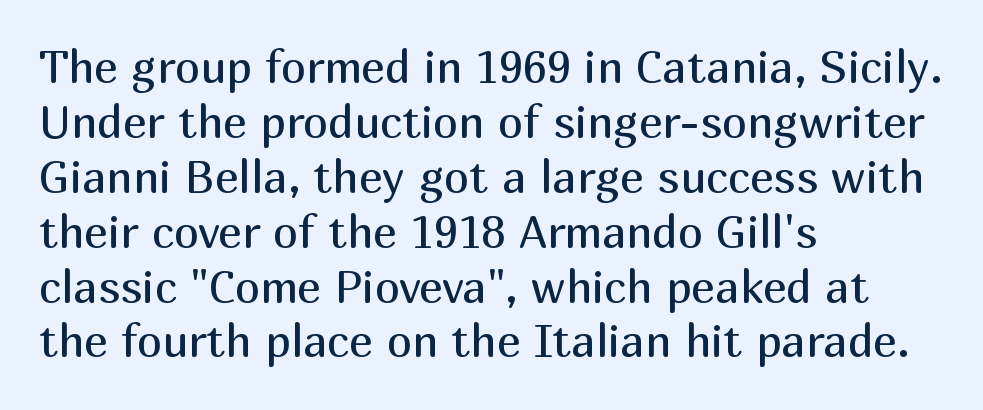
Q: Is the text bold? A: No.
Q: Is the text italic (slanted)? A: No, it is upright.
Q: Is the typeface a serif or a sans-serif typeface? A: Sans-serif.
Q: Is the text underlined? A: No.
Q: How is the paragraph aligned? A: Left-aligned.
Q: Is the spacing between letters normal or unusually wide? A: Normal.
Q: Width (condensed, normal, or wide)? A: Normal.
Q: Stroke contrast? A: Medium.
Q: x-height? A: Medium.
Q: Monospaced? A: No.
